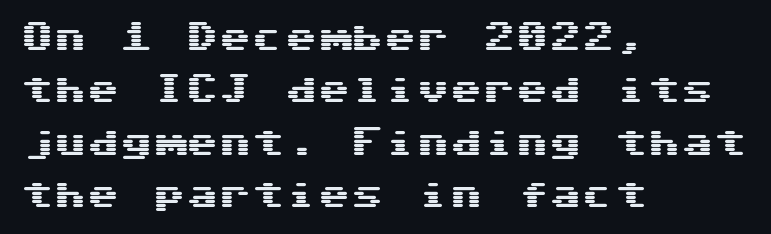
The image shows 33 px wide sans-serif type, upright; set left-aligned, normal line spacing (1.59x), normal letter spacing, not underlined; medium stroke contrast and a medium x-height.
